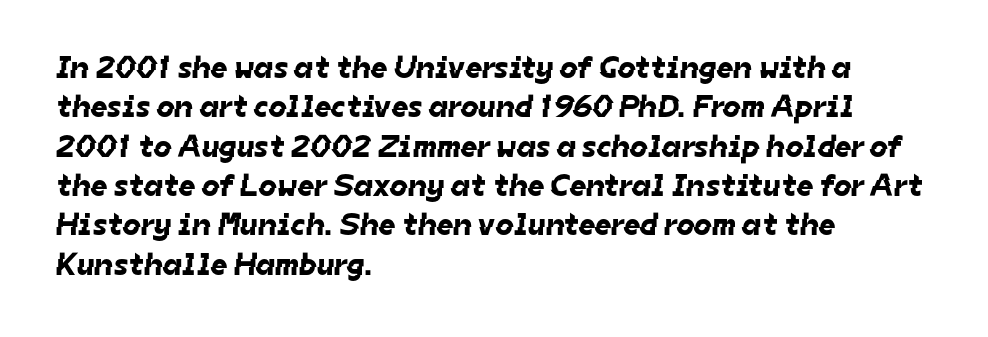
The image shows 32 px sans-serif type; set left-aligned, line spacing 1.23x, normal letter spacing, not underlined; low stroke contrast and a medium x-height.
